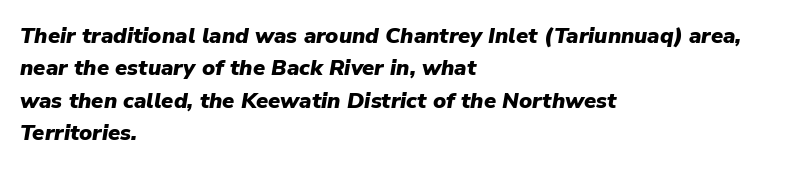
Q: Is the text bold? A: Yes.
Q: Is the text italic (slanted)? A: Yes, it leans right by about 9 degrees.
Q: Is the text underlined? A: No.
Q: How is the paragraph aligned? A: Left-aligned.
Q: Is the spacing between letters normal or unusually wide? A: Normal.
Q: Is the spacing between lines tight, normal or loose? A: Normal.
